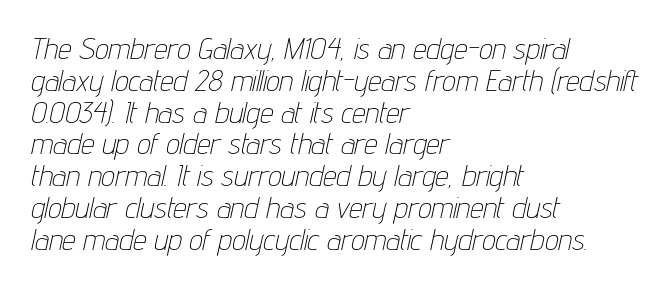
Q: Is the text bold? A: No.
Q: Is the text italic (slanted)? A: Yes, it leans right by about 12 degrees.
Q: Is the text underlined? A: No.
Q: How is the paragraph aligned? A: Left-aligned.
Q: Is the spacing between letters normal or unusually wide? A: Normal.
Q: Is the spacing between lines tight, normal or loose? A: Tight.
Q: Width (condensed, normal, or wide)? A: Condensed.
Q: Stroke contrast? A: Low.
Q: x-height? A: Medium.
Q: Monospaced? A: No.
